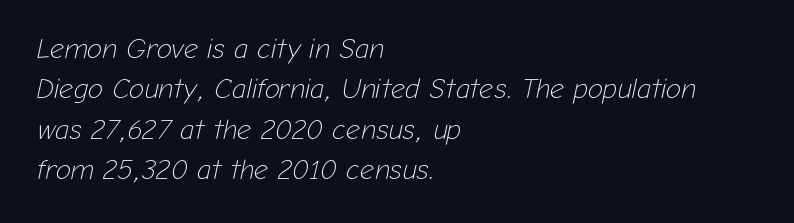
Q: Is the text bold? A: No.
Q: Is the text italic (slanted)? A: Yes, it leans right by about 12 degrees.
Q: Is the text underlined? A: No.
Q: How is the paragraph aligned? A: Left-aligned.
Q: Is the spacing between letters normal or unusually wide? A: Normal.
Q: Is the spacing between lines tight, normal or loose? A: Normal.
Q: Width (condensed, normal, or wide)? A: Normal.
Q: Stroke contrast? A: Low.
Q: x-height? A: Medium.
Q: Monospaced? A: No.
